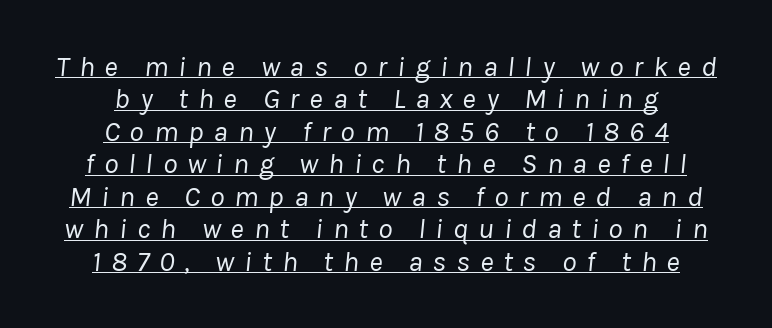
The image shows 29 px regular-weight type, italic (leaning right); set centered, tight line spacing (1.12x), unusually wide letter spacing (+0.34 em), underlined; low stroke contrast and a medium x-height.
